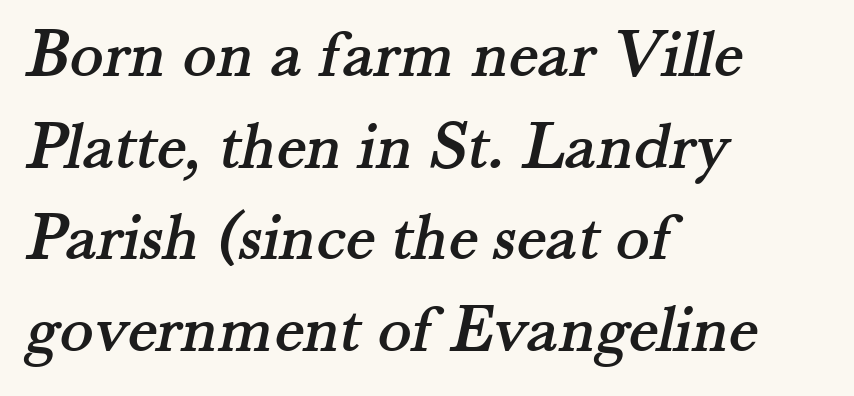
The image shows 70 px serif type; set left-aligned, normal line spacing (1.31x), normal letter spacing, not underlined; medium stroke contrast and a small x-height.
